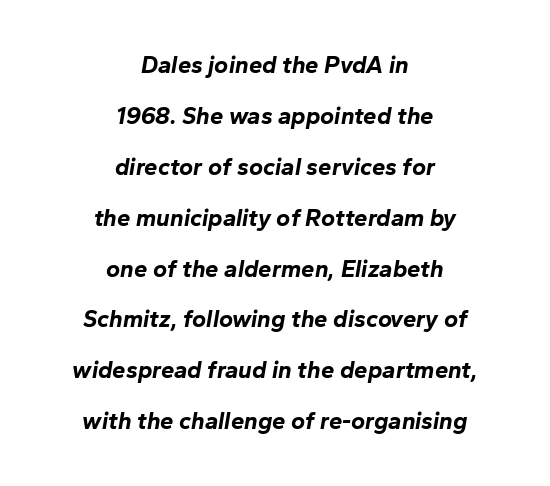
The compositor balanced each line on the midline. Descenders hang freely into open space. Italic? Definitely — the glyphs are oblique. Heft: maximum for text — a bold.
